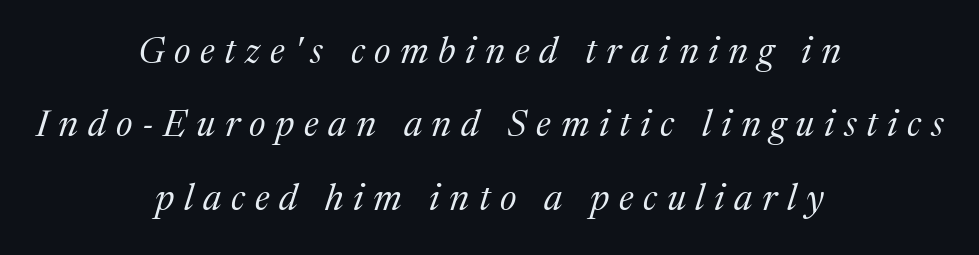
The image shows 37 px regular-weight serif type, italic (leaning right); set centered, loose line spacing (1.98x), unusually wide letter spacing (+0.26 em), not underlined; medium stroke contrast and a medium x-height.
